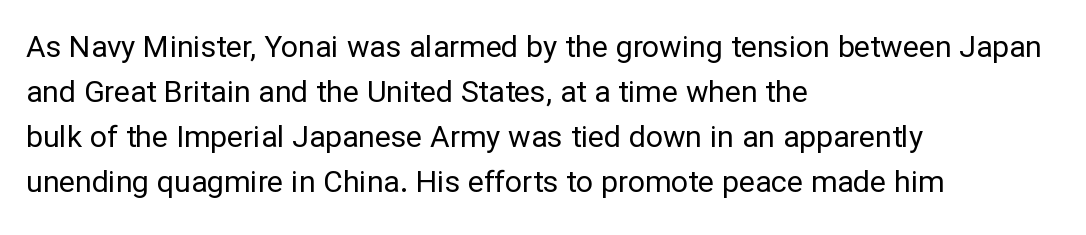
Is this a heavy cut? Hardly; it is regular or lighter. This is sans-serif lettering, the kind often seen on screens and signage. The rows are spaced the way most documents space them. Characters follow at the spacing the type designer built in.
